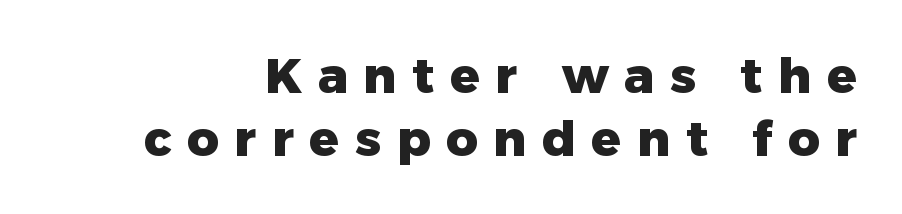
The space directly below the letters is spotless. A typesetter would call this proportional, since set widths differ per character. Characters remain perfectly vertical along every line. In terms of weight, the rendering is a true, heavy bold.
